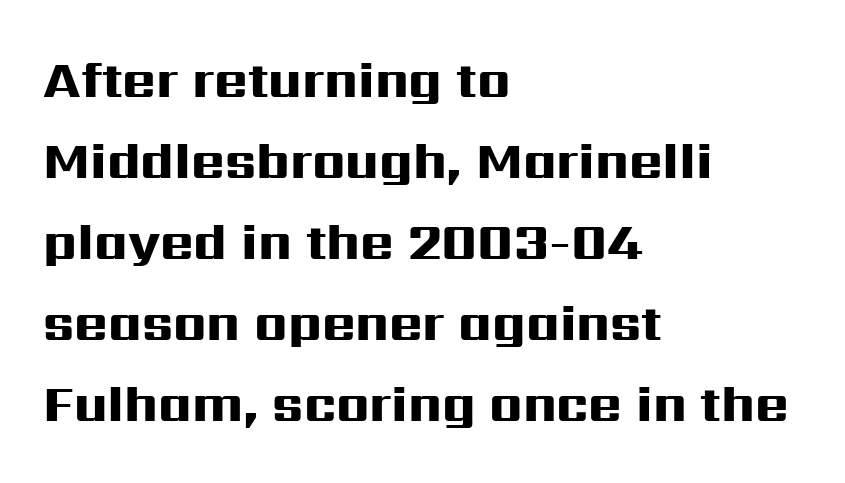
The image shows 51 px heavy, wide sans-serif type, upright; set left-aligned, normal line spacing (1.59x), normal letter spacing, not underlined; high stroke contrast and a medium x-height.
